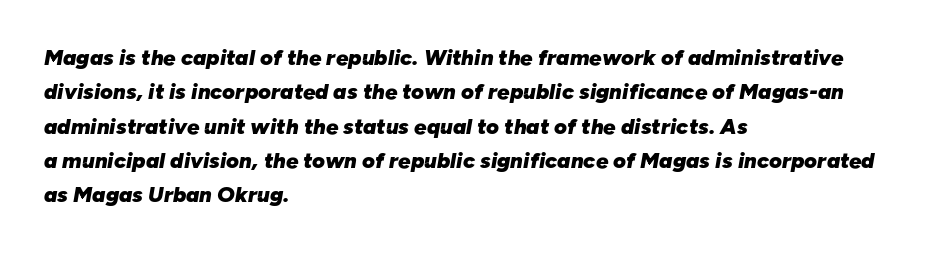
Q: Is the text bold? A: Yes.
Q: Is the text italic (slanted)? A: Yes, it leans right by about 10 degrees.
Q: Is the text underlined? A: No.
Q: How is the paragraph aligned? A: Left-aligned.
Q: Is the spacing between letters normal or unusually wide? A: Normal.
Q: Is the spacing between lines tight, normal or loose? A: Normal.
